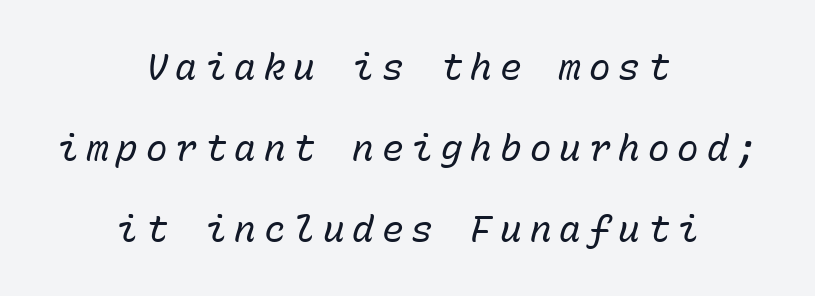
The image shows 36 px regular-weight type, italic (leaning right), monospaced; set centered, loose line spacing (2.25x), unusually wide letter spacing (+0.22 em), not underlined; low stroke contrast and a medium x-height.
